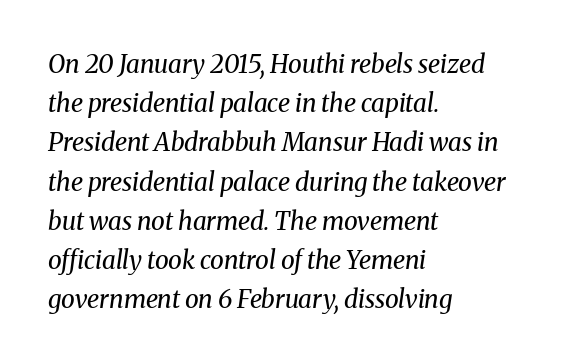
{"italic": "yes", "lean": "right", "slant_degrees": 8, "bold": "no", "underline": "no", "align": "left", "line_spacing": "normal", "line_spacing_ratio": 1.57, "letter_spacing": "normal", "letter_spacing_em": 0.0, "glyph_px": 25}
